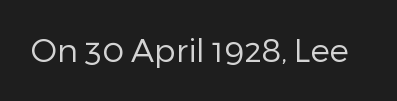
The image shows 32 px regular-weight sans-serif type, upright; set normal letter spacing, not underlined; low stroke contrast and a medium x-height.
